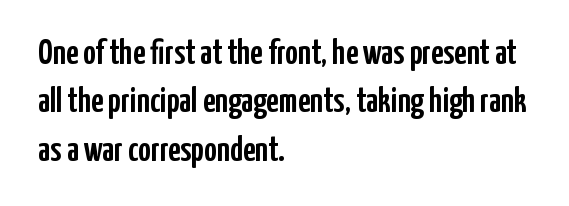
Q: Is the text italic (slanted)? A: No, it is upright.
Q: Is the typeface a serif or a sans-serif typeface? A: Sans-serif.
Q: Is the text underlined? A: No.
Q: How is the paragraph aligned? A: Left-aligned.
Q: Is the spacing between letters normal or unusually wide? A: Normal.
Q: Is the spacing between lines tight, normal or loose? A: Normal.
Q: Width (condensed, normal, or wide)? A: Condensed.
Q: Stroke contrast? A: Low.
Q: x-height? A: Medium.
Q: Monospaced? A: No.
